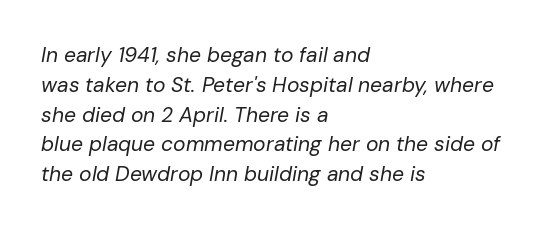
Q: Is the text bold? A: No.
Q: Is the text italic (slanted)? A: Yes, it leans right by about 10 degrees.
Q: Is the text underlined? A: No.
Q: How is the paragraph aligned? A: Left-aligned.
Q: Is the spacing between letters normal or unusually wide? A: Normal.
Q: Is the spacing between lines tight, normal or loose? A: Normal.
